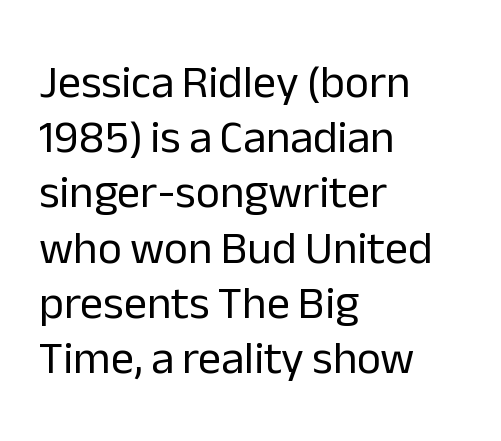
{"serif": "no", "italic": "no", "bold": "no", "weight": "regular", "width": "normal", "stroke_contrast": "low", "x_height": "medium", "monospaced": "no", "underline": "no", "align": "left", "line_spacing_ratio": 1.2, "letter_spacing": "normal", "letter_spacing_em": 0.0, "glyph_px": 46}
